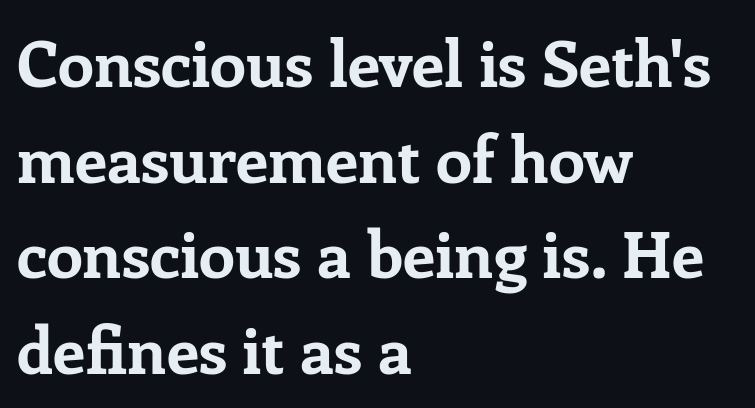
Q: Is the text bold? A: Yes.
Q: Is the text italic (slanted)? A: No, it is upright.
Q: Is the typeface a serif or a sans-serif typeface? A: Serif.
Q: Is the text underlined? A: No.
Q: How is the paragraph aligned? A: Left-aligned.
Q: Is the spacing between letters normal or unusually wide? A: Normal.
Q: Is the spacing between lines tight, normal or loose? A: Normal.
Q: Width (condensed, normal, or wide)? A: Normal.
Q: Stroke contrast? A: Low.
Q: x-height? A: Medium.
Q: Monospaced? A: No.
